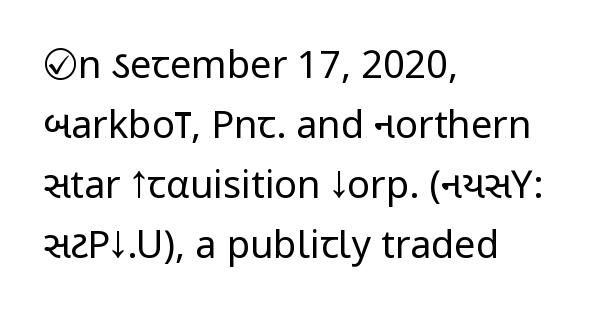
Q: Is the text bold? A: No.
Q: Is the text italic (slanted)? A: No, it is upright.
Q: Is the typeface a serif or a sans-serif typeface? A: Sans-serif.
Q: Is the text underlined? A: No.
Q: How is the paragraph aligned? A: Left-aligned.
Q: Is the spacing between letters normal or unusually wide? A: Normal.
Q: Is the spacing between lines tight, normal or loose? A: Normal.
Q: Width (condensed, normal, or wide)? A: Condensed.
Q: Stroke contrast? A: Low.
Q: x-height? A: Large.
Q: Monospaced? A: No.
